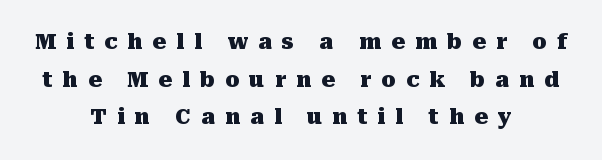
Q: Is the text bold? A: Yes.
Q: Is the text italic (slanted)? A: No, it is upright.
Q: Is the text underlined? A: No.
Q: How is the paragraph aligned? A: Centered.
Q: Is the spacing between letters normal or unusually wide? A: Unusually wide.
